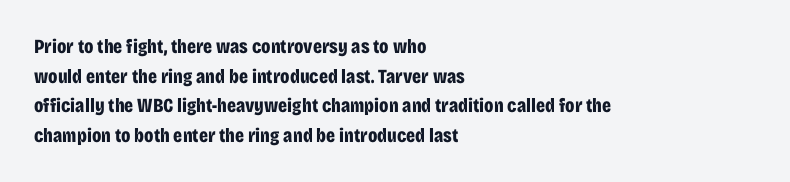
The image shows 20 px bold type, upright; set left-aligned, normal line spacing (1.48x), normal letter spacing, not underlined.
